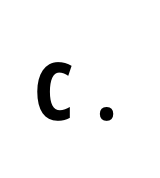
The image shows 80 px bold, condensed sans-serif type, upright; set unusually wide letter spacing (+0.28 em), not underlined; low stroke contrast and a medium x-height.
